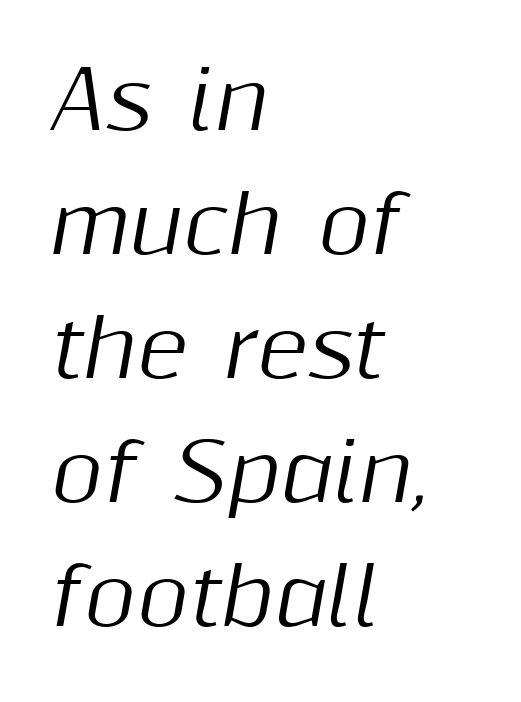
Q: Is the text italic (slanted)? A: Yes, it leans right by about 10 degrees.
Q: Is the text underlined? A: No.
Q: How is the paragraph aligned? A: Left-aligned.
Q: Is the spacing between letters normal or unusually wide? A: Normal.
Q: Is the spacing between lines tight, normal or loose? A: Normal.
Q: Width (condensed, normal, or wide)? A: Normal.
Q: Stroke contrast? A: Medium.
Q: x-height? A: Medium.
Q: Monospaced? A: No.
